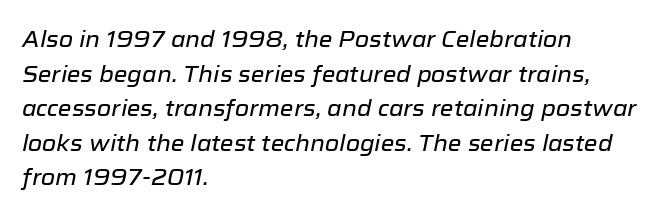
Compared with typical paragraphs, the rows here are spaced about the same. The rag falls on the right side of this text block. Glance below the letters and you will spot only blank space. This sample uses an oblique cut, with every glyph tilted off the vertical. The passage shown has conventional tracking throughout.
